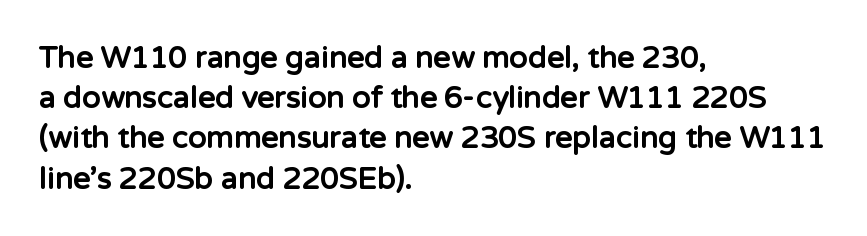
The image shows 30 px bold sans-serif type, upright; set left-aligned, normal line spacing (1.34x), normal letter spacing, not underlined; low stroke contrast and a medium x-height.
